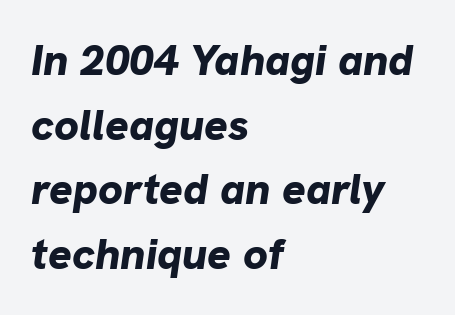
Q: Is the text bold? A: Yes.
Q: Is the text italic (slanted)? A: Yes, it leans right by about 8 degrees.
Q: Is the text underlined? A: No.
Q: How is the paragraph aligned? A: Left-aligned.
Q: Is the spacing between letters normal or unusually wide? A: Normal.
Q: Is the spacing between lines tight, normal or loose? A: Normal.
Q: Width (condensed, normal, or wide)? A: Normal.
Q: Stroke contrast? A: Low.
Q: x-height? A: Medium.
Q: Monospaced? A: No.
